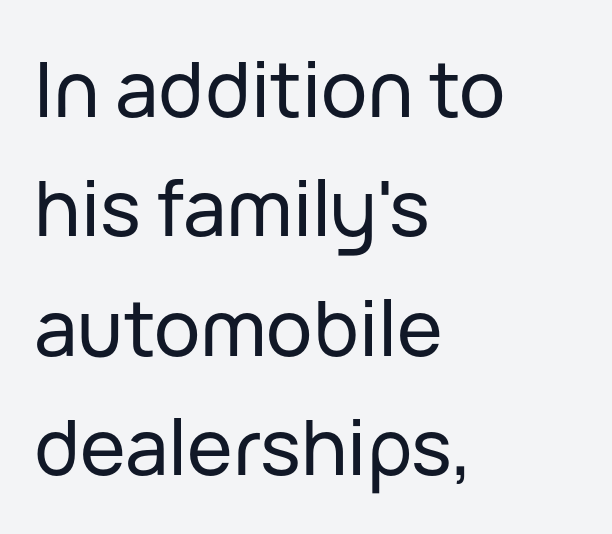
{"serif": "no", "italic": "no", "width": "normal", "stroke_contrast": "low", "x_height": "medium", "monospaced": "no", "underline": "no", "align": "left", "line_spacing": "normal", "line_spacing_ratio": 1.55, "letter_spacing": "normal", "letter_spacing_em": 0.0, "glyph_px": 77}
